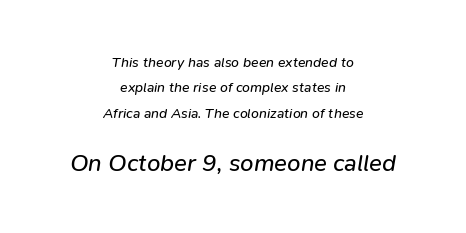
{"italic": "yes", "lean": "right", "slant_degrees": 9, "bold": "no", "underline": "no", "align": "center", "line_spacing_ratio": 1.81, "letter_spacing": "normal", "letter_spacing_em": 0.0, "larger_block": "second", "size_ratio": 1.71, "glyph_px": 24}
